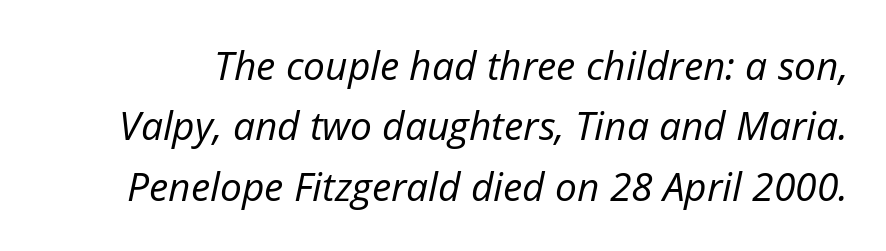
The image shows 39 px regular-weight type, italic (leaning right); set normal line spacing (1.55x), normal letter spacing, not underlined; low stroke contrast and a medium x-height.
